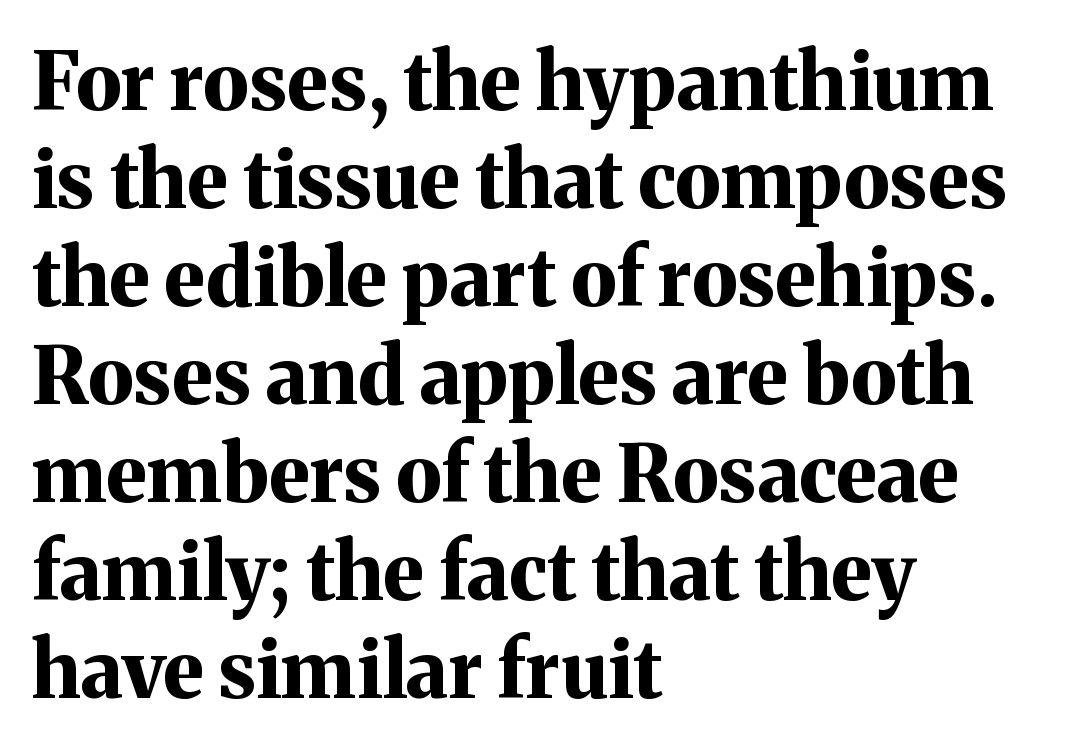
The image shows 79 px bold serif type, upright; set left-aligned, line spacing 1.24x, normal letter spacing, not underlined; medium stroke contrast and a medium x-height.
